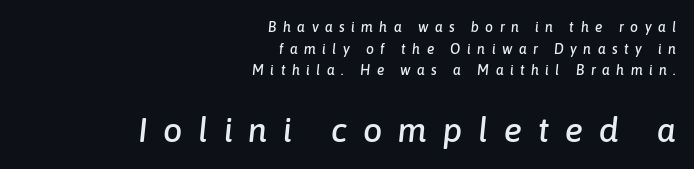
Q: Is the text italic (slanted)? A: Yes, it leans right by about 6 degrees.
Q: Is the text underlined? A: No.
Q: How is the paragraph aligned? A: Right-aligned.
Q: Is the spacing between letters normal or unusually wide? A: Unusually wide.
Q: Is the spacing between lines tight, normal or loose? A: Normal.
Q: Which block of text is set in a larger size, the first (top) or the second (bottom)? A: The second (bottom) one.
Q: Width (condensed, normal, or wide)? A: Normal.
Q: Stroke contrast? A: Low.
Q: x-height? A: Medium.
Q: Monospaced? A: No.
